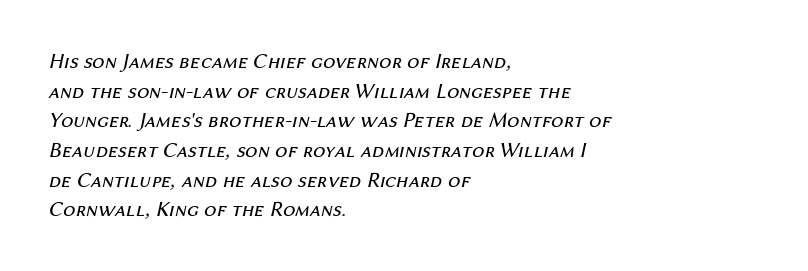
A normal amount of white space separates one row of letters from the next. Tracking here is standard; glyphs follow each other at the usual distance. Line starts are locked; line ends wander. Check under the words: just untouched page. Stroke mass is kept to a normal reading level or below. Would a proofreader flag this as italicized? Yes.
